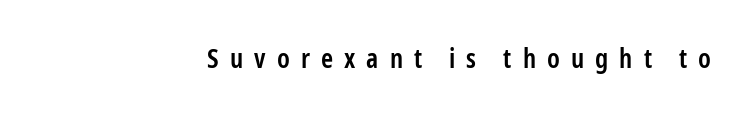
The image shows 27 px text type, upright; set unusually wide letter spacing (+0.41 em), not underlined.
